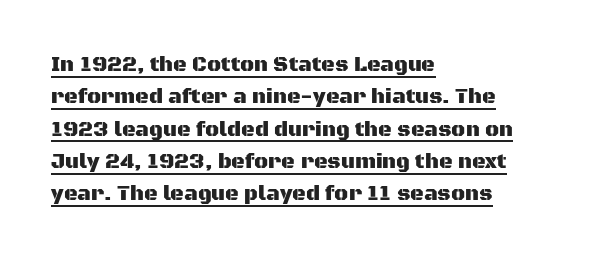
The rendering uses a moderate line-height, typical for paragraphs. You could call the tracking neutral — neither tight nor loose. One-word summary of the alignment: left. Upright lettering throughout. Descenders here cross a horizontal rule under the line.
